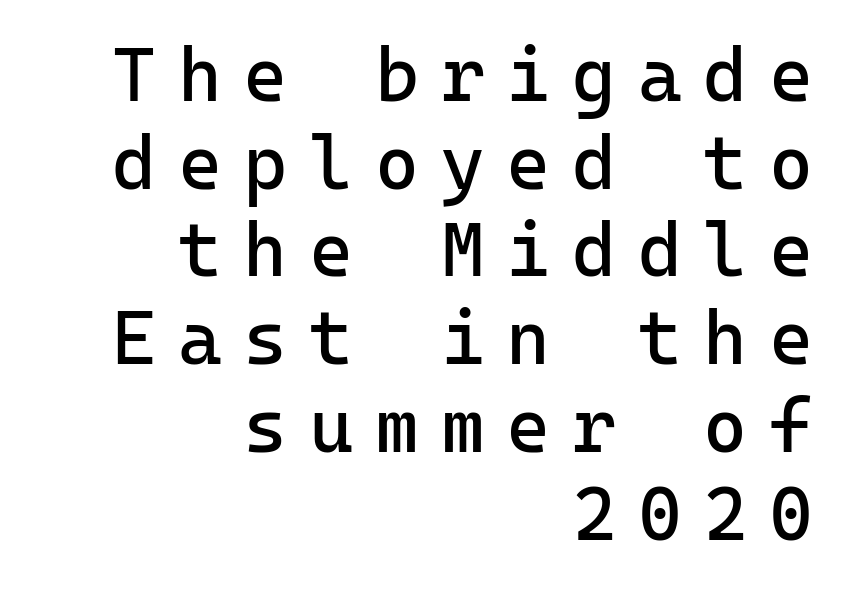
The image shows 75 px regular-weight sans-serif type, upright, monospaced; set right-aligned, line spacing 1.17x, unusually wide letter spacing (+0.29 em), not underlined; low stroke contrast and a medium x-height.
